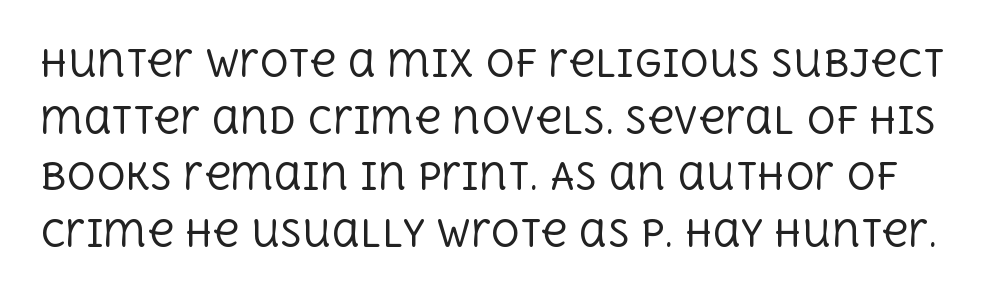
Nothing heavy about these letters — not bold at all. The passage shown has conventional tracking throughout. Typographically, this falls in the serif category. The face used here is proportionally spaced, like ordinary book or web type. The space beneath each line is pristine and unruled.
